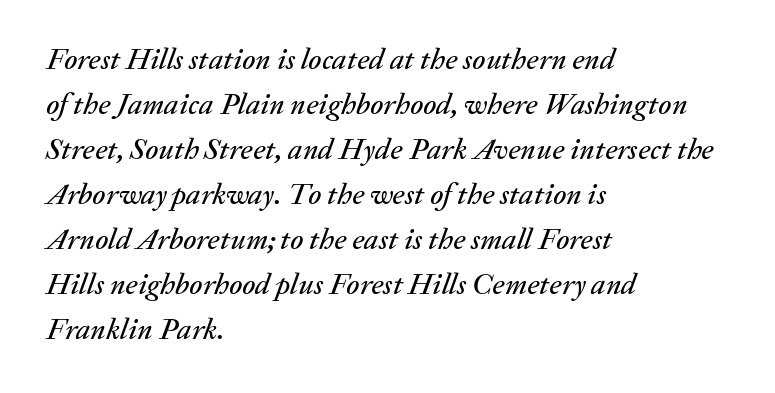
The image shows 30 px text type, italic (leaning right); set left-aligned, normal line spacing (1.5x), normal letter spacing, not underlined; medium stroke contrast and a medium x-height.
